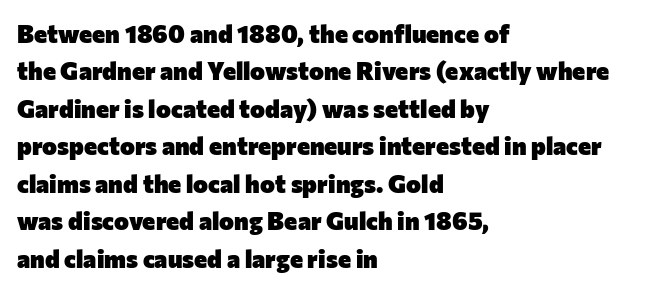
The image shows 25 px bold type, upright; set left-aligned, normal line spacing (1.5x), normal letter spacing, not underlined.
